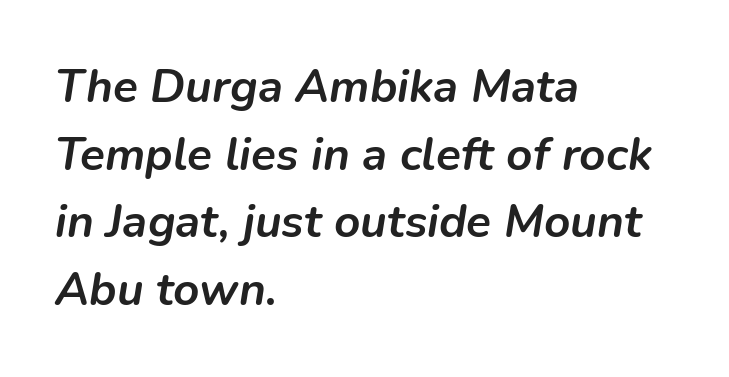
Q: Is the text bold? A: Yes.
Q: Is the text italic (slanted)? A: Yes, it leans right by about 9 degrees.
Q: Is the text underlined? A: No.
Q: How is the paragraph aligned? A: Left-aligned.
Q: Is the spacing between letters normal or unusually wide? A: Normal.
Q: Is the spacing between lines tight, normal or loose? A: Normal.
Q: Width (condensed, normal, or wide)? A: Normal.
Q: Stroke contrast? A: Low.
Q: x-height? A: Medium.
Q: Monospaced? A: No.
